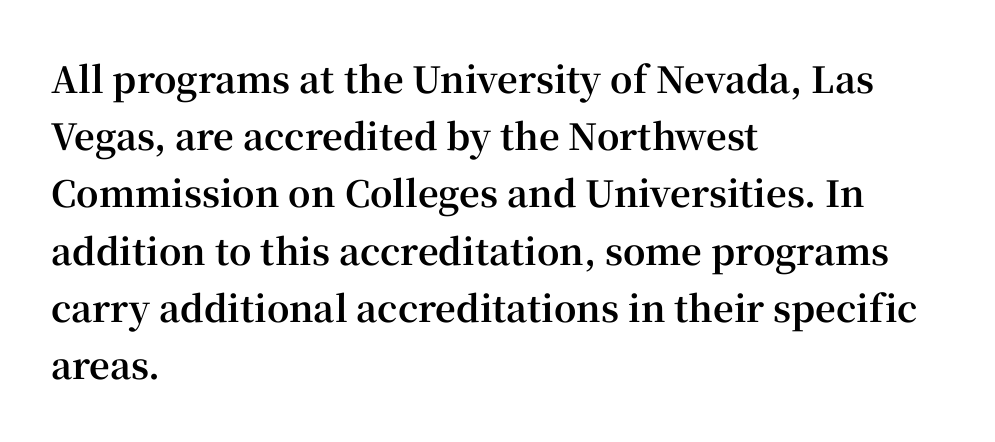
The image shows 36 px bold serif type, upright; set left-aligned, normal line spacing (1.59x), normal letter spacing, not underlined; high stroke contrast and a medium x-height.
